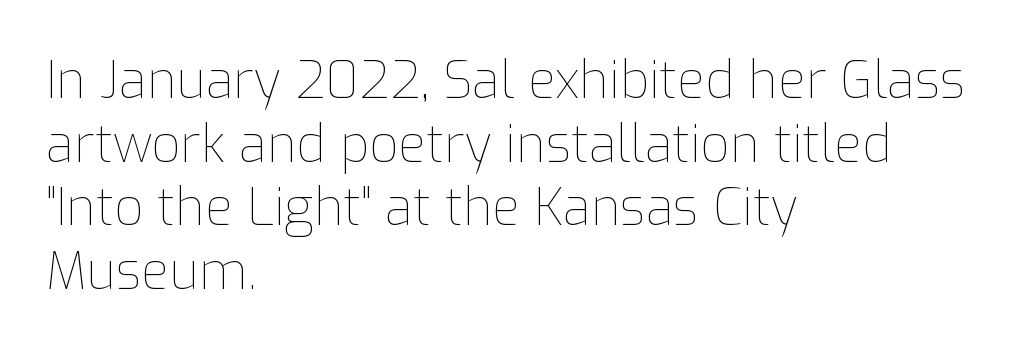
Q: Is the text bold? A: No.
Q: Is the text italic (slanted)? A: No, it is upright.
Q: Is the text underlined? A: No.
Q: How is the paragraph aligned? A: Left-aligned.
Q: Is the spacing between letters normal or unusually wide? A: Normal.
Q: Is the spacing between lines tight, normal or loose? A: Normal.
Q: Width (condensed, normal, or wide)? A: Normal.
Q: Stroke contrast? A: Low.
Q: x-height? A: Medium.
Q: Monospaced? A: No.
